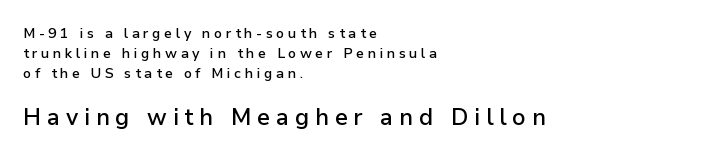
Q: Is the text bold? A: Semi-bold.
Q: Is the text italic (slanted)? A: No, it is upright.
Q: Is the text underlined? A: No.
Q: How is the paragraph aligned? A: Left-aligned.
Q: Is the spacing between letters normal or unusually wide? A: Unusually wide.
Q: Is the spacing between lines tight, normal or loose? A: Normal.
Q: Which block of text is set in a larger size, the first (top) or the second (bottom)? A: The second (bottom) one.
